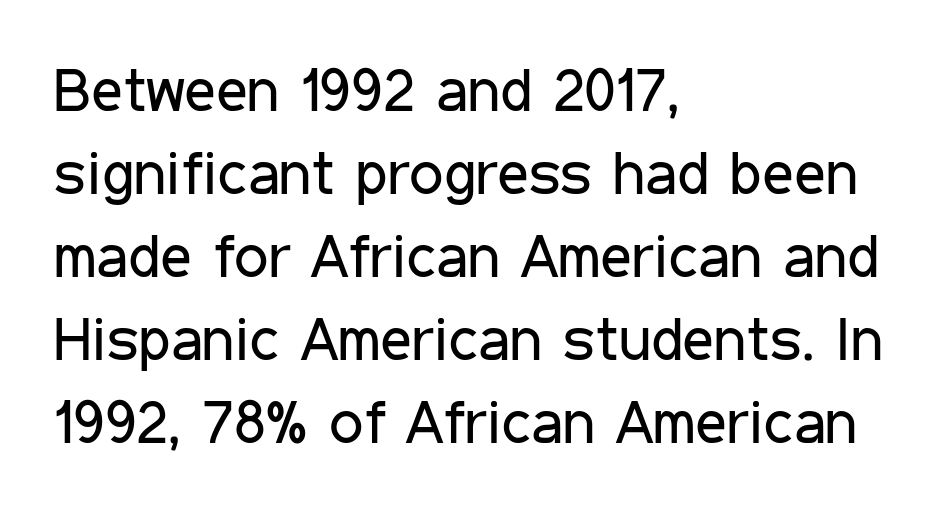
Q: Is the text bold? A: No.
Q: Is the text italic (slanted)? A: No, it is upright.
Q: Is the typeface a serif or a sans-serif typeface? A: Sans-serif.
Q: Is the text underlined? A: No.
Q: How is the paragraph aligned? A: Left-aligned.
Q: Is the spacing between letters normal or unusually wide? A: Normal.
Q: Is the spacing between lines tight, normal or loose? A: Normal.
Q: Width (condensed, normal, or wide)? A: Condensed.
Q: Stroke contrast? A: Low.
Q: x-height? A: Medium.
Q: Monospaced? A: No.
